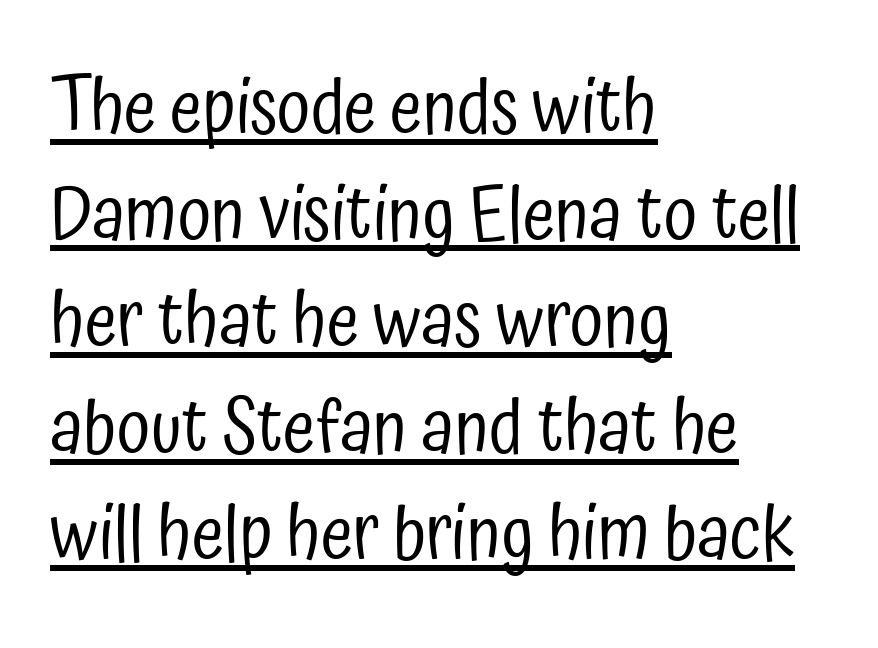
Q: Is the text bold? A: No.
Q: Is the text italic (slanted)? A: No, it is upright.
Q: Is the typeface a serif or a sans-serif typeface? A: Sans-serif.
Q: Is the text underlined? A: Yes.
Q: How is the paragraph aligned? A: Left-aligned.
Q: Is the spacing between letters normal or unusually wide? A: Normal.
Q: Is the spacing between lines tight, normal or loose? A: Normal.
Q: Width (condensed, normal, or wide)? A: Condensed.
Q: Stroke contrast? A: Low.
Q: x-height? A: Medium.
Q: Monospaced? A: No.
